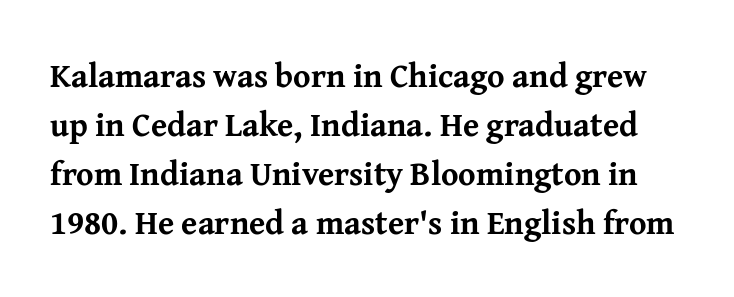
The image shows 33 px bold serif type, upright; set normal line spacing (1.48x), normal letter spacing, not underlined; medium stroke contrast and a medium x-height.
